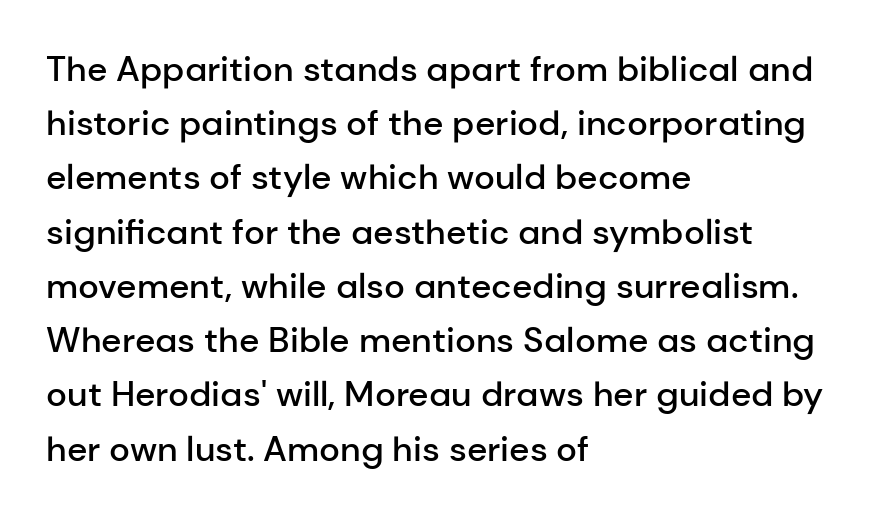
{"serif": "no", "italic": "no", "bold": "semi", "weight": "semibold", "width": "normal", "stroke_contrast": "low", "x_height": "medium", "monospaced": "no", "underline": "no", "align": "left", "line_spacing": "normal", "line_spacing_ratio": 1.55, "letter_spacing": "normal", "letter_spacing_em": 0.0, "glyph_px": 35}
